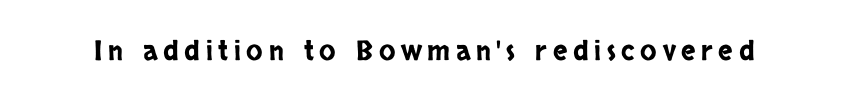
Descenders hang freely into open space. These lines were composed using upright roman letters. Compared with typical body copy, the letter spacing here is much looser.
